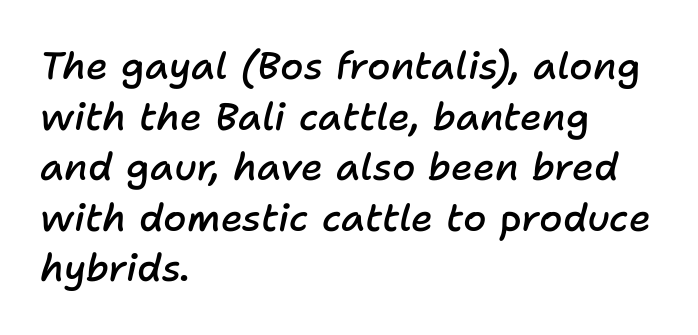
The image shows 38 px semibold type, italic (leaning right); set left-aligned, normal line spacing (1.33x), normal letter spacing, not underlined; low stroke contrast and a medium x-height.
